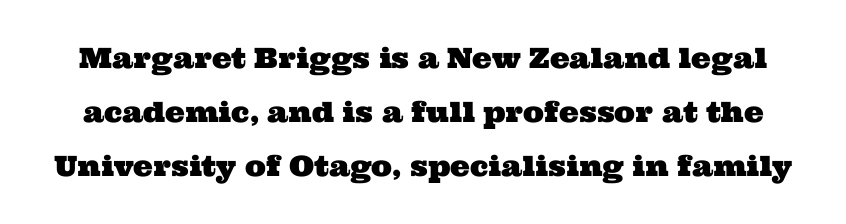
Examine the stroke ends and you'll spot serifs. The type is set solid horizontally, with unmodified tracking. A typesetter would call this leading open, well beyond the default. No word sits above an underline. Do the characters align in a grid? No, the font is proportional.
